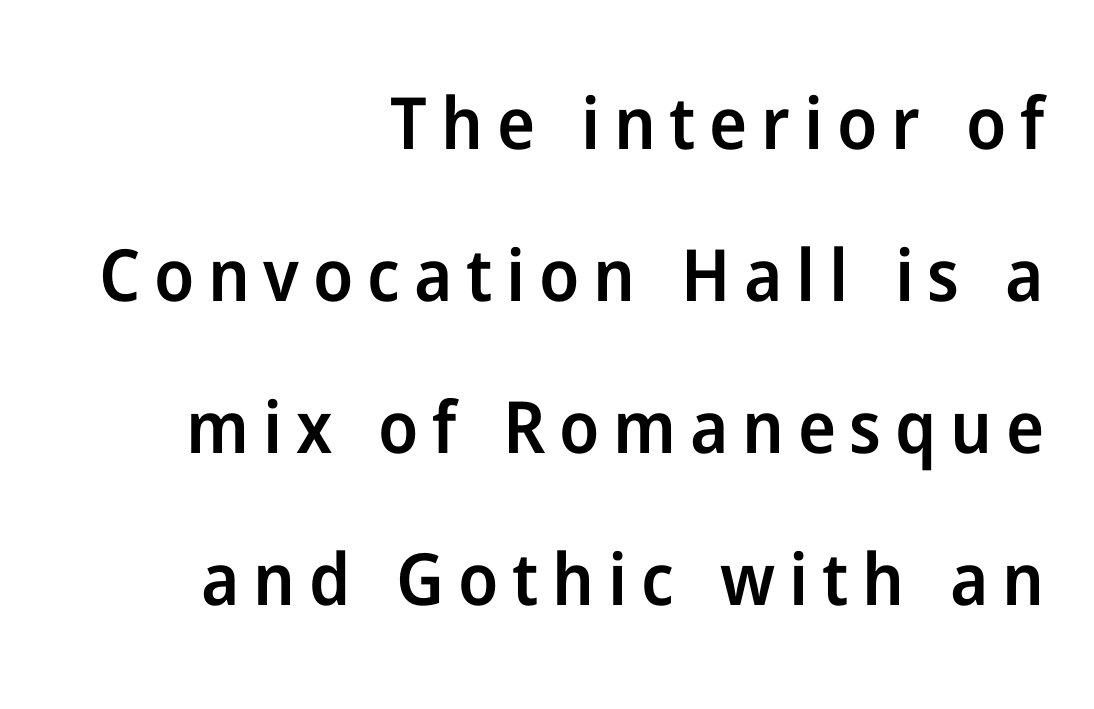
{"serif": "no", "italic": "no", "bold": "semi", "weight": "semibold", "width": "normal", "stroke_contrast": "low", "x_height": "medium", "monospaced": "no", "underline": "no", "align": "right", "line_spacing": "loose", "line_spacing_ratio": 2.11, "glyph_px": 72}
